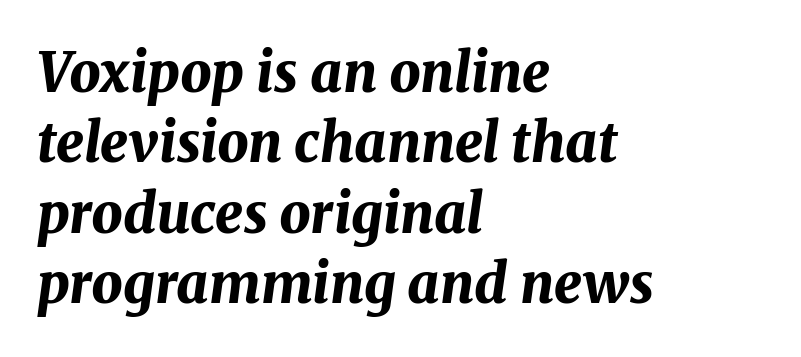
Q: Is the text bold? A: Yes.
Q: Is the text italic (slanted)? A: Yes, it leans right by about 8 degrees.
Q: Is the text underlined? A: No.
Q: How is the paragraph aligned? A: Left-aligned.
Q: Is the spacing between letters normal or unusually wide? A: Normal.
Q: Is the spacing between lines tight, normal or loose? A: Normal.
Q: Width (condensed, normal, or wide)? A: Normal.
Q: Stroke contrast? A: Medium.
Q: x-height? A: Medium.
Q: Monospaced? A: No.
